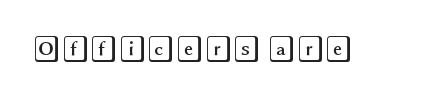
Q: Is the text italic (slanted)? A: No, it is upright.
Q: Is the text underlined? A: No.
Q: Is the spacing between letters normal or unusually wide? A: Normal.
